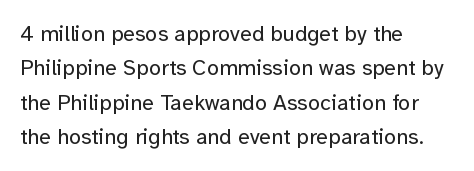
Q: Is the text bold? A: No.
Q: Is the text italic (slanted)? A: No, it is upright.
Q: Is the text underlined? A: No.
Q: How is the paragraph aligned? A: Left-aligned.
Q: Is the spacing between letters normal or unusually wide? A: Normal.
Q: Is the spacing between lines tight, normal or loose? A: Normal.
